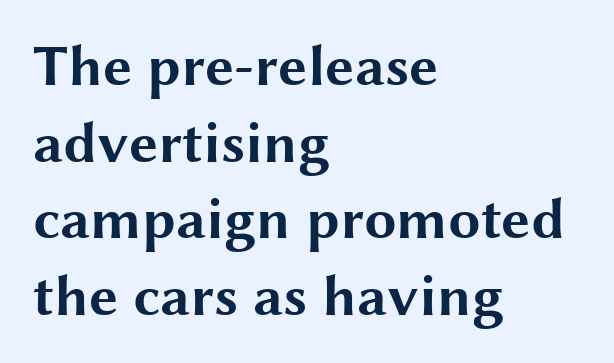
The compositor pushed each line to the left boundary. This sample uses a sans-serif face. Spacing verdict: proportional, widths tailored to each character. The typesetting leans heavy: a genuine bold. Underline: absent. Each new line begins a customary step beneath the previous one.
